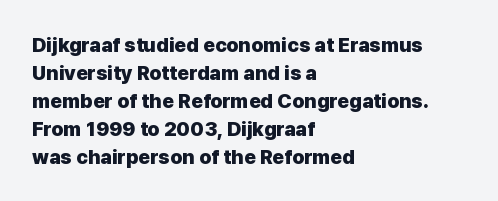
The image shows 20 px bold type, upright; set left-aligned, normal line spacing (1.4x), normal letter spacing, not underlined.
